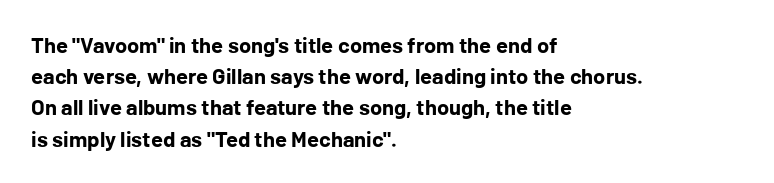
In CSS terms this would be text-align: left. Baseline-to-baseline distance is the conventional proportion of letter height. Notice how the stems are strictly vertical — no italics here. The space beneath each line is pristine and unruled. Spacing between characters is what you'd get straight out of the box. The passage shown is emphatically bold.
